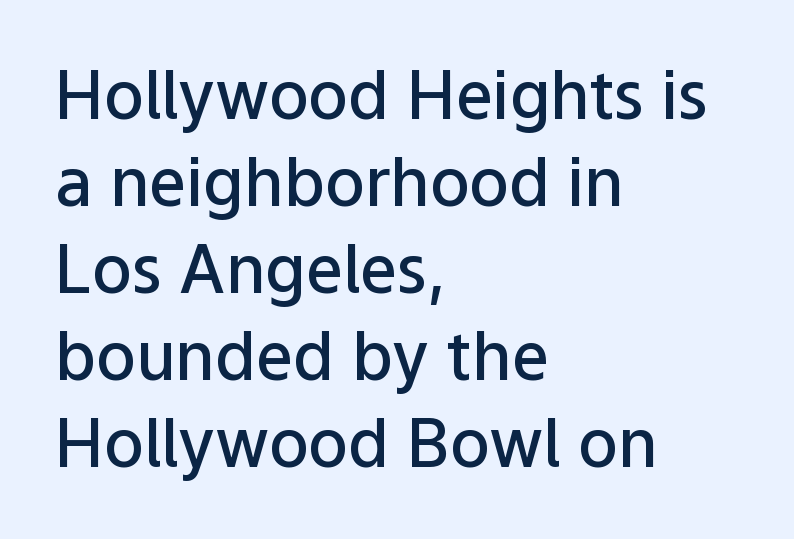
The image shows 66 px semibold sans-serif type, upright; set left-aligned, normal line spacing (1.32x), normal letter spacing, not underlined; low stroke contrast and a medium x-height.
